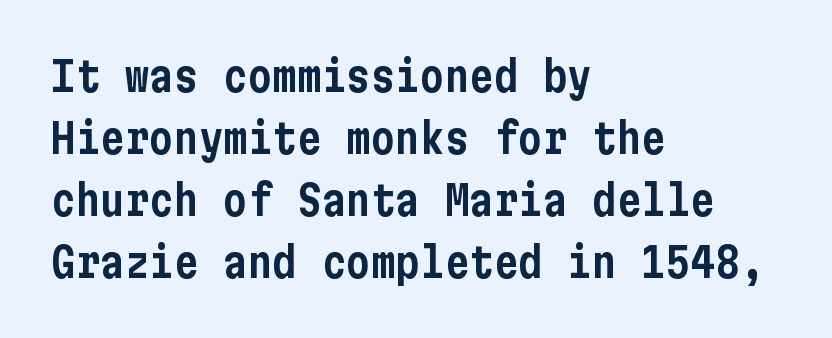
If you measured baseline to baseline, you'd find a middling distance. Glance below the letters and you will spot only blank space. Tracking value appears to be zero — textbook default spacing. Notice how the stems are strictly vertical — no italics here. Unlike a traditional serif, this face leaves its strokes unadorned.
